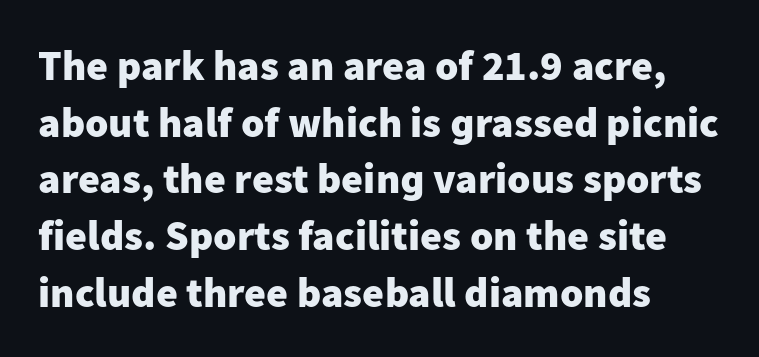
{"serif": "no", "italic": "no", "bold": "yes", "weight": "heavy", "width": "normal", "stroke_contrast": "low", "x_height": "medium", "monospaced": "no", "underline": "no", "align": "left", "line_spacing": "normal", "line_spacing_ratio": 1.35, "letter_spacing": "normal", "letter_spacing_em": 0.0, "glyph_px": 42}
